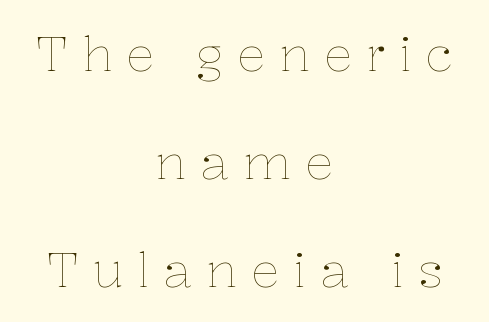
The image shows 48 px thin type, upright; set centered, loose line spacing (2.25x), unusually wide letter spacing (+0.28 em), not underlined; low stroke contrast and a medium x-height.
